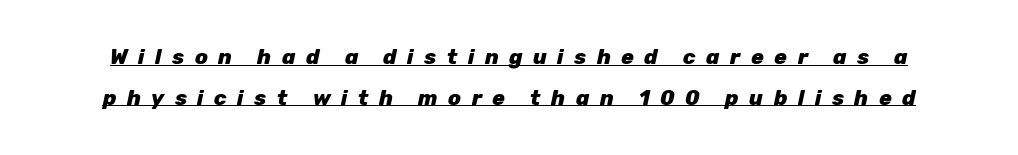
The image shows 21 px bold type, italic (leaning right); set loose line spacing (1.93x), unusually wide letter spacing (+0.5 em), underlined.
